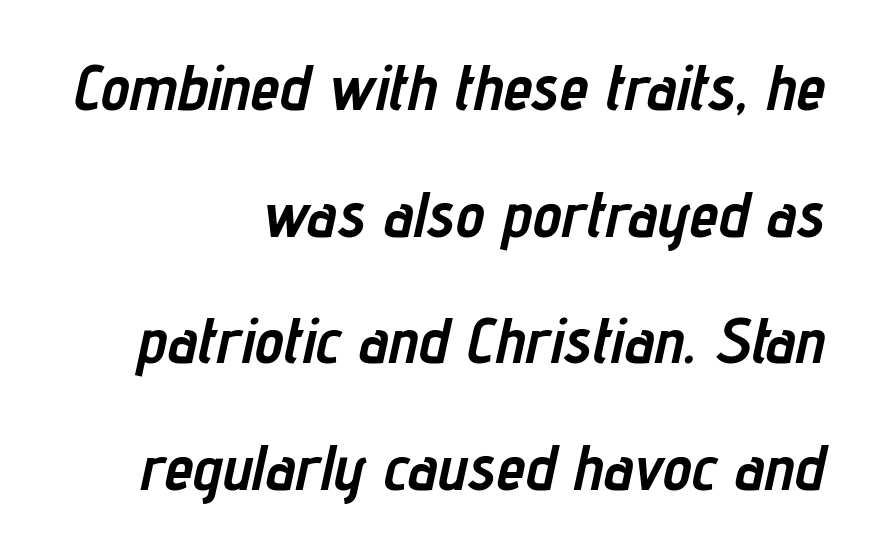
Loosely led — the rows are spread out. The face used here is rendered with its standard letterfit. Descender tails drop into unmarked territory. All the whitespace from short lines collects on the left. If you drew a line through each stem, it would be angled. Every letter is thick-stroked: bold, no question.
